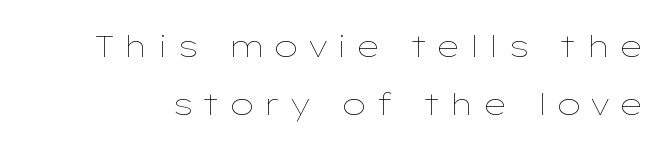
Q: Is the text bold? A: No.
Q: Is the text italic (slanted)? A: No, it is upright.
Q: Is the text underlined? A: No.
Q: Is the spacing between letters normal or unusually wide? A: Unusually wide.
Q: Is the spacing between lines tight, normal or loose? A: Loose.
Q: Width (condensed, normal, or wide)? A: Wide.
Q: Stroke contrast? A: Low.
Q: x-height? A: Medium.
Q: Monospaced? A: No.
